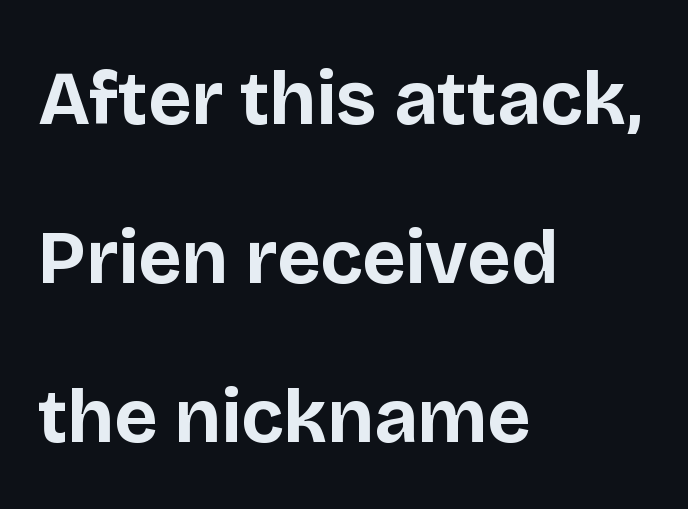
Q: Is the text bold? A: Yes.
Q: Is the text italic (slanted)? A: No, it is upright.
Q: Is the typeface a serif or a sans-serif typeface? A: Sans-serif.
Q: Is the text underlined? A: No.
Q: How is the paragraph aligned? A: Left-aligned.
Q: Is the spacing between letters normal or unusually wide? A: Normal.
Q: Is the spacing between lines tight, normal or loose? A: Loose.
Q: Width (condensed, normal, or wide)? A: Normal.
Q: Stroke contrast? A: Low.
Q: x-height? A: Large.
Q: Monospaced? A: No.
